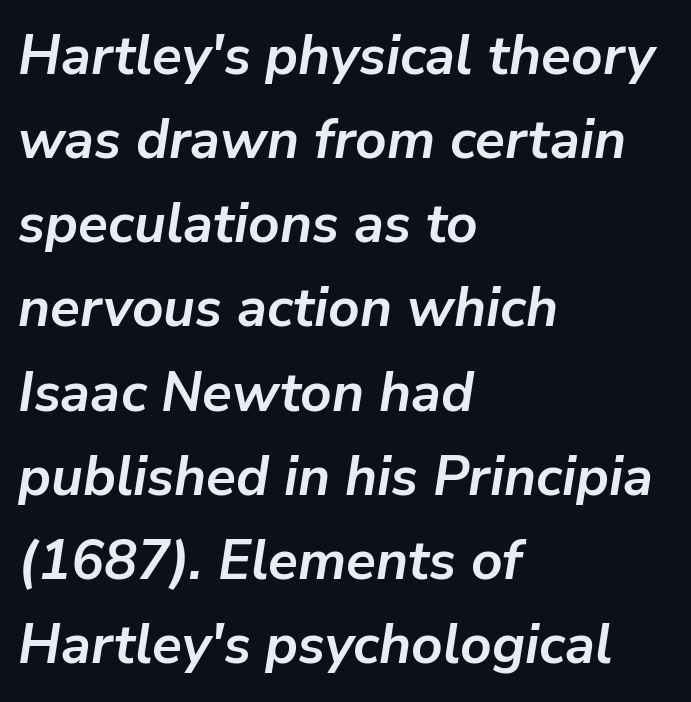
{"italic": "yes", "lean": "right", "slant_degrees": 9, "bold": "yes", "weight": "semibold", "width": "normal", "stroke_contrast": "low", "x_height": "medium", "monospaced": "no", "underline": "no", "align": "left", "line_spacing": "normal", "line_spacing_ratio": 1.53, "letter_spacing": "normal", "letter_spacing_em": 0.0, "glyph_px": 55}
